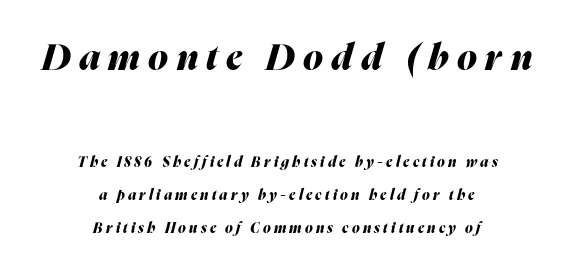
{"italic": "yes", "lean": "right", "slant_degrees": 16, "bold": "yes", "weight": "heavy", "width": "normal", "stroke_contrast": "medium", "x_height": "medium", "monospaced": "no", "underline": "no", "align": "center", "line_spacing": "loose", "line_spacing_ratio": 2.36, "letter_spacing": "wide", "letter_spacing_em": 0.23, "larger_block": "first", "size_ratio": 2.57, "glyph_px": 36}
